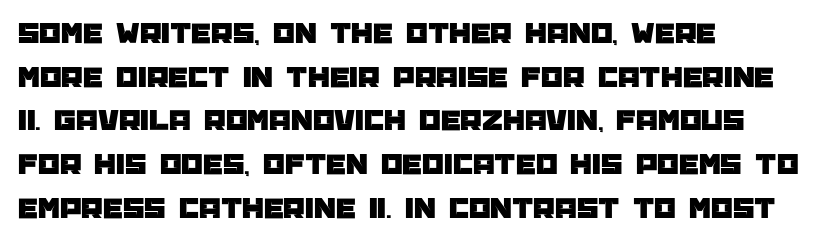
The image shows 31 px sans-serif type, upright; set left-aligned, normal line spacing (1.41x), normal letter spacing, not underlined; low stroke contrast and a large x-height.
